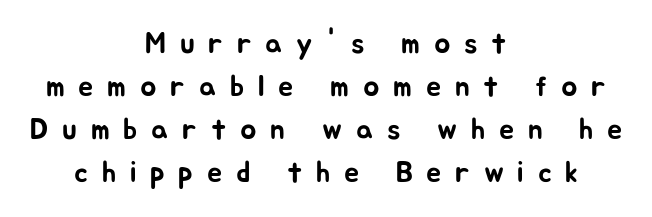
{"serif": "no", "italic": "no", "width": "normal", "stroke_contrast": "low", "x_height": "medium", "monospaced": "no", "underline": "no", "align": "center", "line_spacing": "normal", "line_spacing_ratio": 1.43, "letter_spacing": "wide", "letter_spacing_em": 0.46, "glyph_px": 30}
